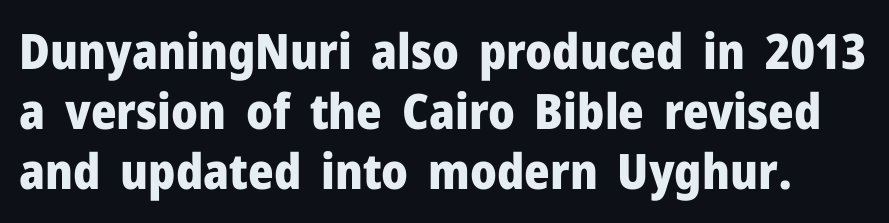
Q: Is the text bold? A: Yes.
Q: Is the text italic (slanted)? A: No, it is upright.
Q: Is the typeface a serif or a sans-serif typeface? A: Sans-serif.
Q: Is the text underlined? A: No.
Q: Is the spacing between letters normal or unusually wide? A: Normal.
Q: Width (condensed, normal, or wide)? A: Normal.
Q: Stroke contrast? A: Low.
Q: x-height? A: Medium.
Q: Monospaced? A: No.
